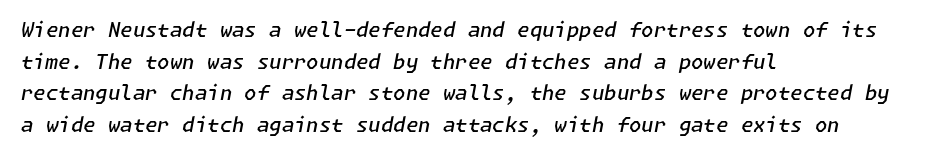
The image shows 20 px text type, italic (leaning right); set left-aligned, normal line spacing (1.58x), normal letter spacing, not underlined.
